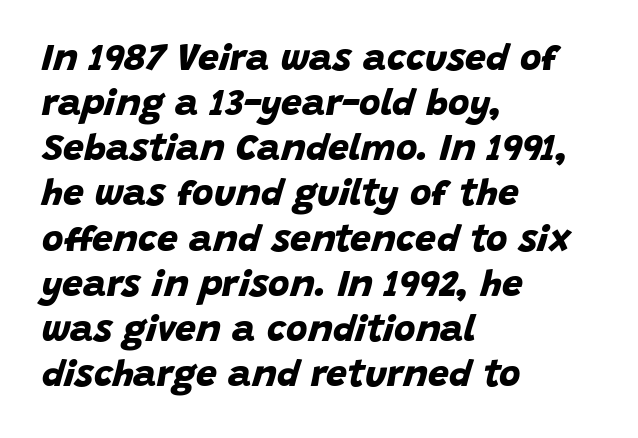
{"serif": "no", "bold": "yes", "weight": "bold", "width": "normal", "stroke_contrast": "low", "x_height": "large", "monospaced": "no", "underline": "no", "align": "left", "line_spacing_ratio": 1.22, "letter_spacing": "normal", "letter_spacing_em": 0.0, "glyph_px": 37}
